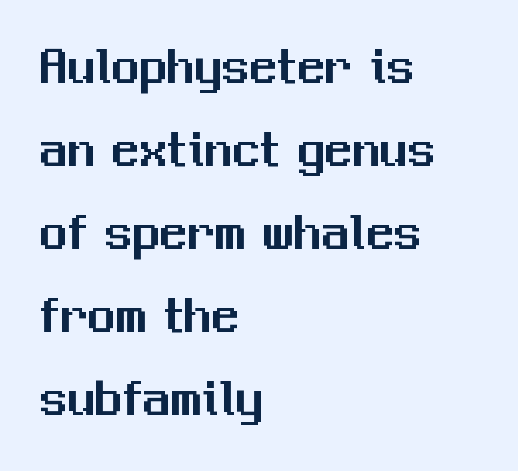
{"serif": "no", "italic": "no", "width": "normal", "stroke_contrast": "medium", "x_height": "medium", "monospaced": "no", "underline": "no", "align": "left", "line_spacing": "normal", "line_spacing_ratio": 1.51, "letter_spacing": "normal", "letter_spacing_em": 0.0, "glyph_px": 55}
